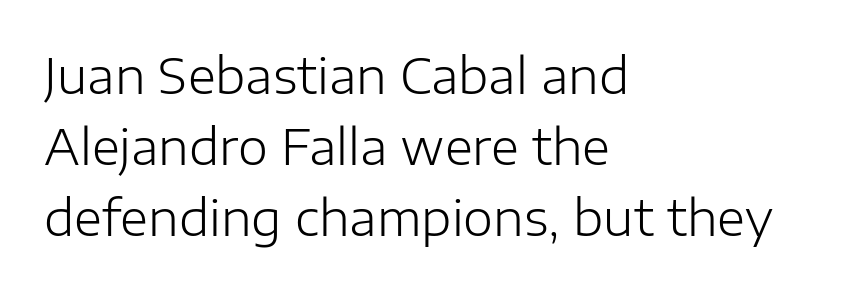
Q: Is the text bold? A: No.
Q: Is the text italic (slanted)? A: No, it is upright.
Q: Is the typeface a serif or a sans-serif typeface? A: Sans-serif.
Q: Is the text underlined? A: No.
Q: How is the paragraph aligned? A: Left-aligned.
Q: Is the spacing between letters normal or unusually wide? A: Normal.
Q: Is the spacing between lines tight, normal or loose? A: Normal.
Q: Width (condensed, normal, or wide)? A: Normal.
Q: Stroke contrast? A: Low.
Q: x-height? A: Medium.
Q: Monospaced? A: No.
